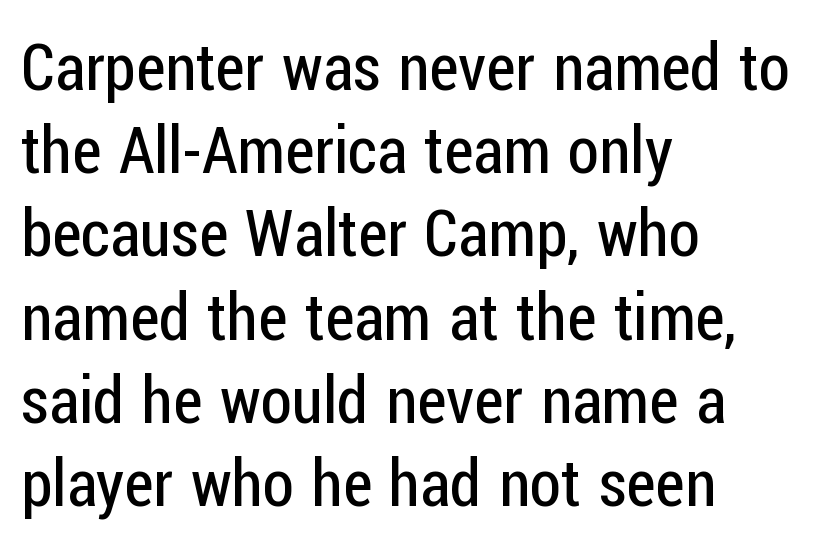
Q: Is the text bold? A: No.
Q: Is the text italic (slanted)? A: No, it is upright.
Q: Is the typeface a serif or a sans-serif typeface? A: Sans-serif.
Q: Is the text underlined? A: No.
Q: How is the paragraph aligned? A: Left-aligned.
Q: Is the spacing between letters normal or unusually wide? A: Normal.
Q: Is the spacing between lines tight, normal or loose? A: Normal.
Q: Width (condensed, normal, or wide)? A: Condensed.
Q: Stroke contrast? A: Low.
Q: x-height? A: Medium.
Q: Monospaced? A: No.
